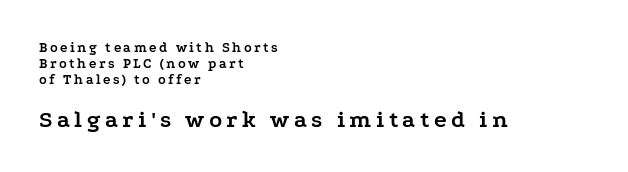
Q: Is the text bold? A: Yes.
Q: Is the text italic (slanted)? A: No, it is upright.
Q: Is the text underlined? A: No.
Q: How is the paragraph aligned? A: Left-aligned.
Q: Is the spacing between lines tight, normal or loose? A: Tight.
Q: Which block of text is set in a larger size, the first (top) or the second (bottom)? A: The second (bottom) one.
